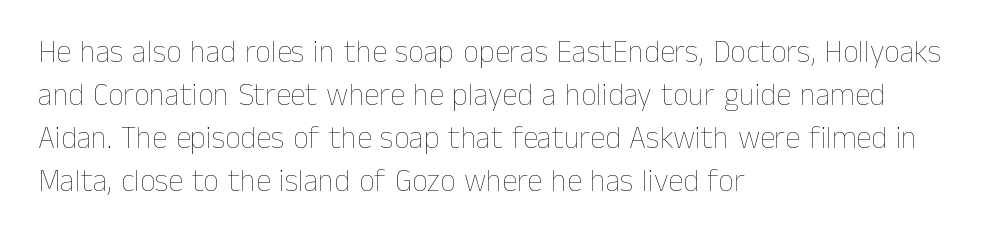
The rendering uses natural spacing where letterforms have individual widths. Notice how the stems are strictly vertical — no italics here. The setting favours the left margin, as ordinary paragraphs usually do. The vertical gap from one line to the next is medium. Any mark beneath the type? The region is blank.
